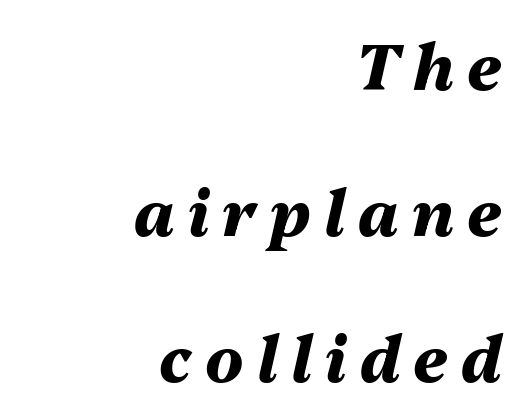
Q: Is the text bold? A: Yes.
Q: Is the text italic (slanted)? A: Yes, it leans right by about 13 degrees.
Q: Is the text underlined? A: No.
Q: How is the paragraph aligned? A: Right-aligned.
Q: Is the spacing between letters normal or unusually wide? A: Unusually wide.
Q: Is the spacing between lines tight, normal or loose? A: Loose.
Q: Width (condensed, normal, or wide)? A: Normal.
Q: Stroke contrast? A: Medium.
Q: x-height? A: Medium.
Q: Monospaced? A: No.
